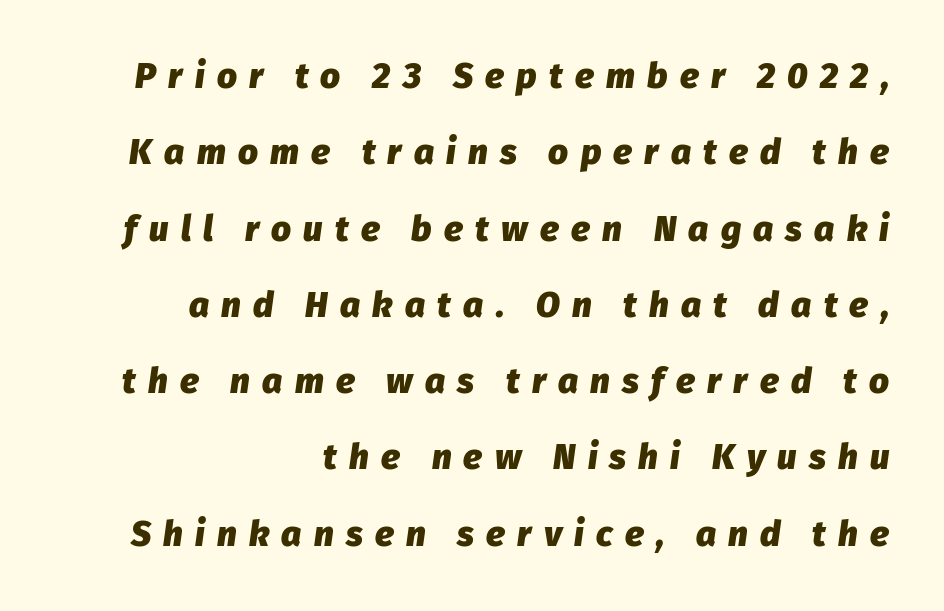
Letter spacing: wide. Check the space under the baseline: it is left empty. The rendering uses natural spacing where letterforms have individual widths. Casual observation: everything's shoved over to the right. The line-height multiplier appears high, well above default.
